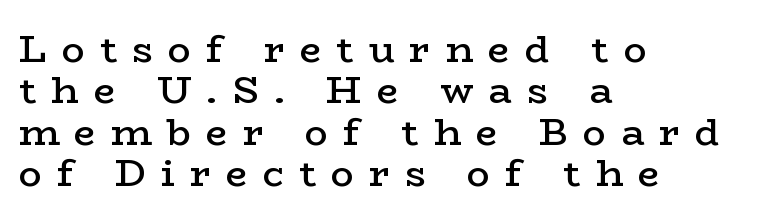
{"serif": "yes", "italic": "no", "bold": "semi", "weight": "semibold", "width": "wide", "stroke_contrast": "low", "x_height": "medium", "monospaced": "no", "underline": "no", "align": "left", "line_spacing": "tight", "line_spacing_ratio": 1.09, "letter_spacing": "wide", "letter_spacing_em": 0.4, "glyph_px": 38}
